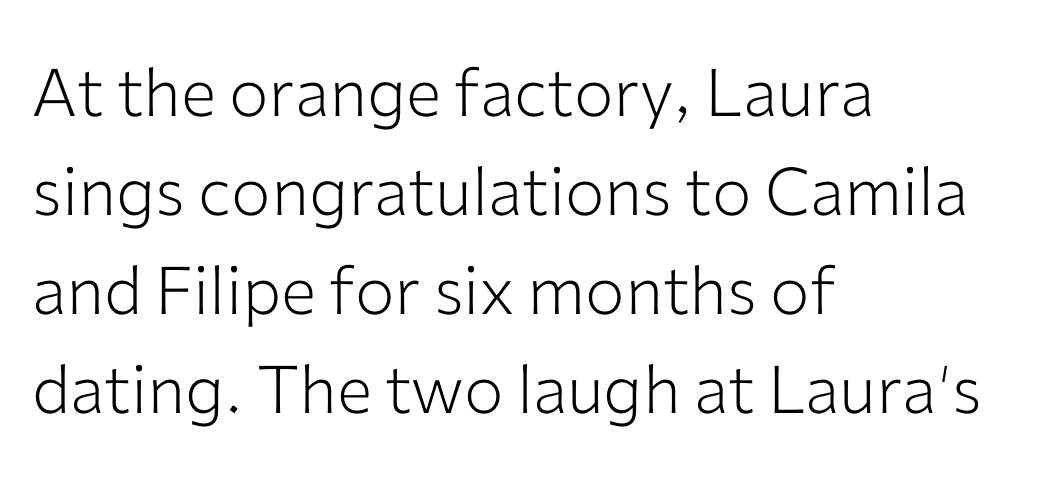
{"serif": "no", "italic": "no", "bold": "no", "weight": "light", "width": "normal", "stroke_contrast": "low", "x_height": "medium", "monospaced": "no", "underline": "no", "align": "left", "line_spacing": "normal", "line_spacing_ratio": 1.5, "letter_spacing": "normal", "letter_spacing_em": 0.0, "glyph_px": 66}
